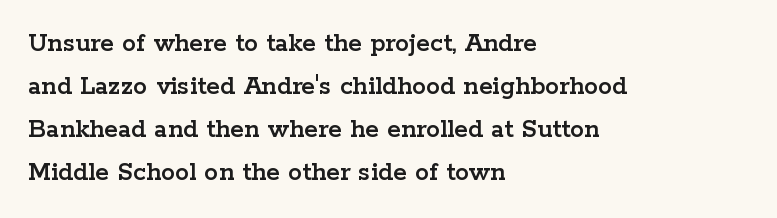
Q: Is the text italic (slanted)? A: No, it is upright.
Q: Is the typeface a serif or a sans-serif typeface? A: Serif.
Q: Is the text underlined? A: No.
Q: How is the paragraph aligned? A: Left-aligned.
Q: Is the spacing between letters normal or unusually wide? A: Normal.
Q: Is the spacing between lines tight, normal or loose? A: Normal.
Q: Width (condensed, normal, or wide)? A: Wide.
Q: Stroke contrast? A: Low.
Q: x-height? A: Medium.
Q: Monospaced? A: No.
